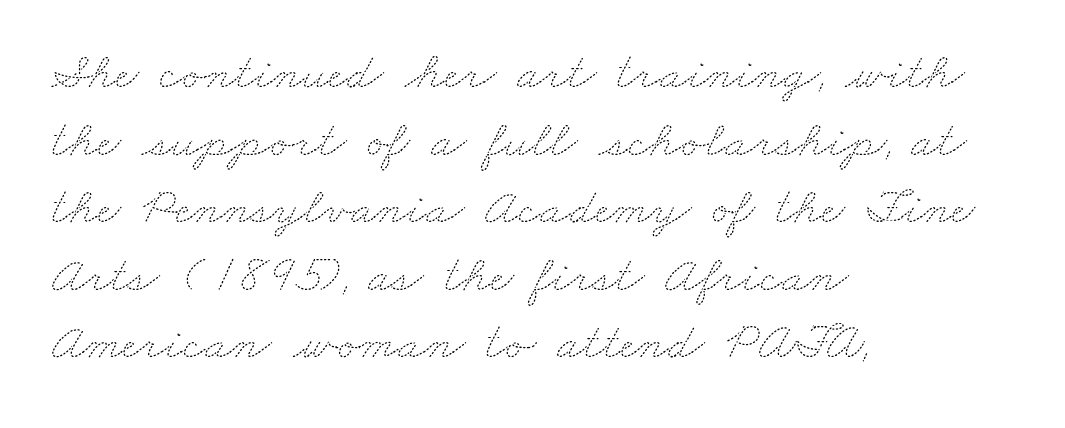
The image shows 52 px thin, wide type; set left-aligned, normal line spacing (1.3x), normal letter spacing, not underlined; medium stroke contrast and a small x-height.
